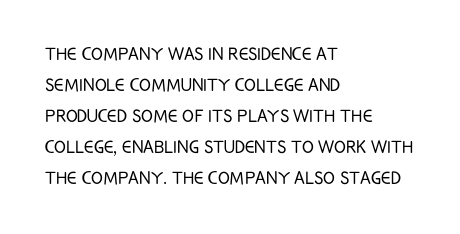
{"italic": "no", "bold": "no", "underline": "no", "align": "left", "line_spacing": "normal", "line_spacing_ratio": 1.41, "letter_spacing": "normal", "letter_spacing_em": 0.0, "glyph_px": 22}
